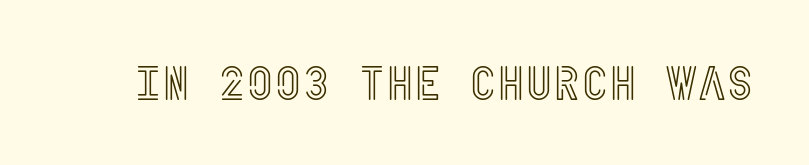
{"italic": "no", "width": "condensed", "x_height": "large", "underline": "no", "letter_spacing": "normal", "letter_spacing_em": 0.0, "glyph_px": 48}
